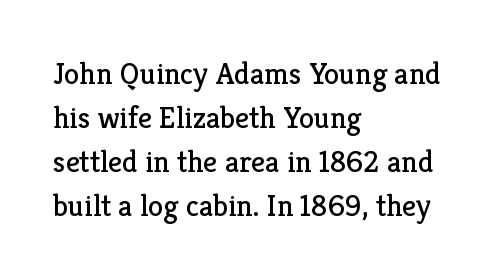
The rendering anchors every line to the left-hand side. Examine the stroke ends and you'll spot serifs. Inter-character spacing is left at the font's built-in metrics. This sample has the flowing, uneven cadence of proportional lettering. The face looks like a standard text weight, possibly lighter. The strip under each line holds only bare page.
